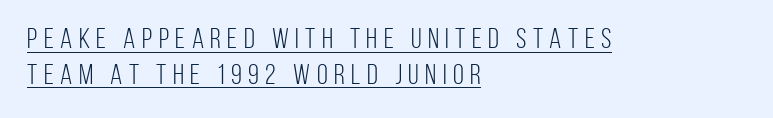
Q: Is the text bold? A: No.
Q: Is the text italic (slanted)? A: No, it is upright.
Q: Is the typeface a serif or a sans-serif typeface? A: Sans-serif.
Q: Is the text underlined? A: Yes.
Q: How is the paragraph aligned? A: Left-aligned.
Q: Is the spacing between letters normal or unusually wide? A: Unusually wide.
Q: Is the spacing between lines tight, normal or loose? A: Normal.
Q: Width (condensed, normal, or wide)? A: Condensed.
Q: Stroke contrast? A: Low.
Q: x-height? A: Large.
Q: Monospaced? A: No.
